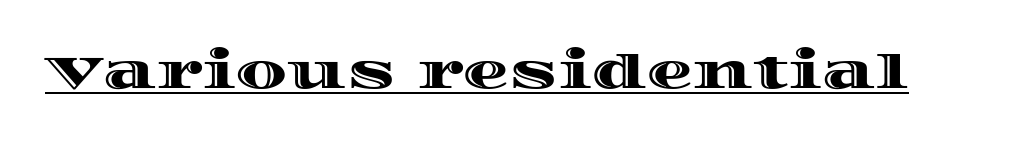
{"italic": "no", "width": "wide", "x_height": "large", "monospaced": "no", "underline": "yes", "letter_spacing": "normal", "letter_spacing_em": 0.0, "glyph_px": 46}
